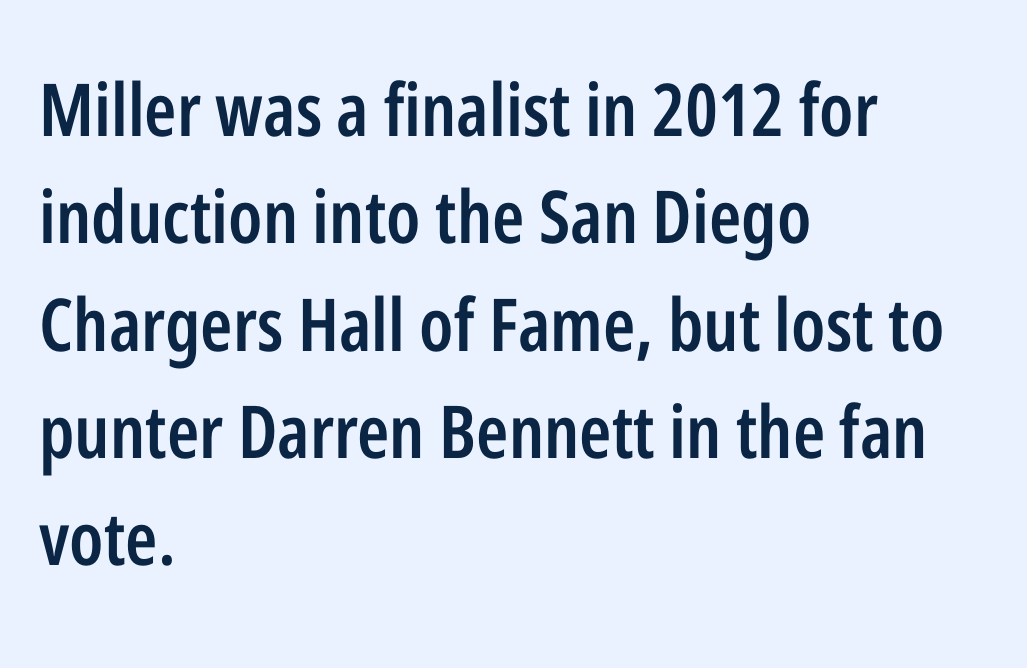
The image shows 73 px semibold, condensed sans-serif type, upright; set left-aligned, normal line spacing (1.47x), normal letter spacing, not underlined; low stroke contrast and a medium x-height.
